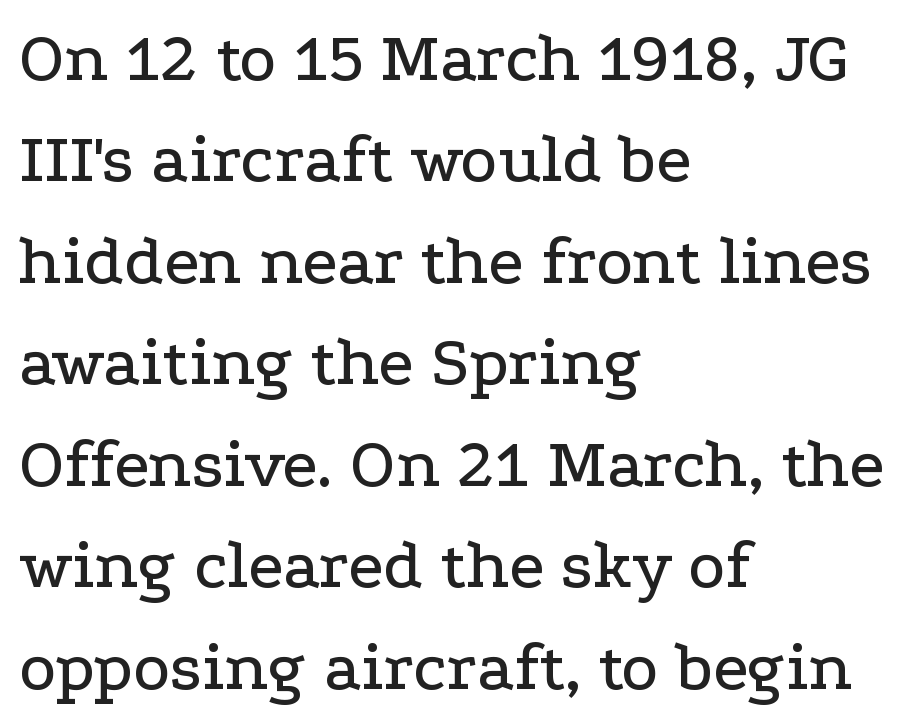
The image shows 70 px wide serif type, upright; set left-aligned, normal line spacing (1.45x), normal letter spacing, not underlined; low stroke contrast and a medium x-height.
